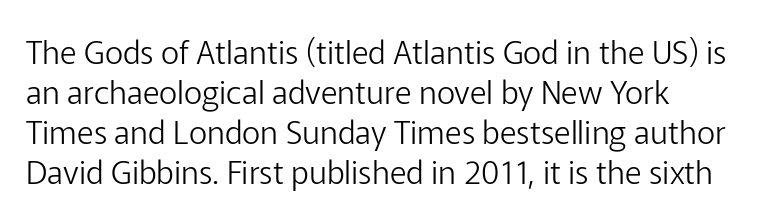
{"serif": "no", "italic": "no", "bold": "no", "weight": "light", "width": "normal", "stroke_contrast": "low", "x_height": "medium", "monospaced": "no", "underline": "no", "align": "left", "line_spacing": "normal", "line_spacing_ratio": 1.25, "letter_spacing": "normal", "letter_spacing_em": 0.0, "glyph_px": 32}
